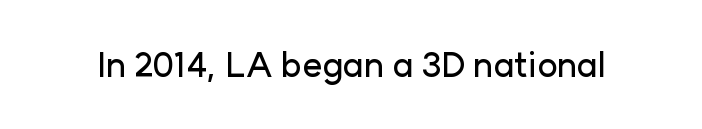
The image shows 34 px sans-serif type, upright; set normal letter spacing, not underlined; low stroke contrast and a medium x-height.
